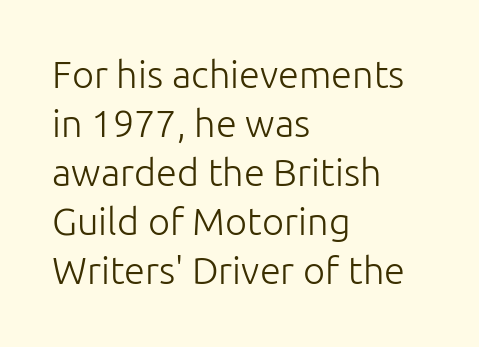
{"serif": "no", "italic": "no", "bold": "no", "weight": "light", "width": "normal", "stroke_contrast": "low", "x_height": "medium", "monospaced": "no", "underline": "no", "align": "left", "line_spacing": "normal", "line_spacing_ratio": 1.29, "letter_spacing": "normal", "letter_spacing_em": 0.0, "glyph_px": 38}
